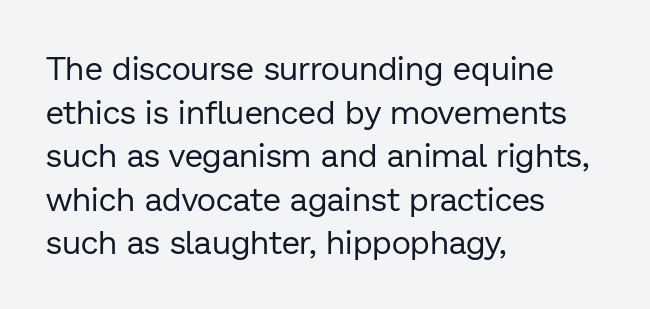
The image shows 33 px regular-weight sans-serif type, upright; set left-aligned, normal line spacing (1.32x), normal letter spacing, not underlined; low stroke contrast and a medium x-height.
